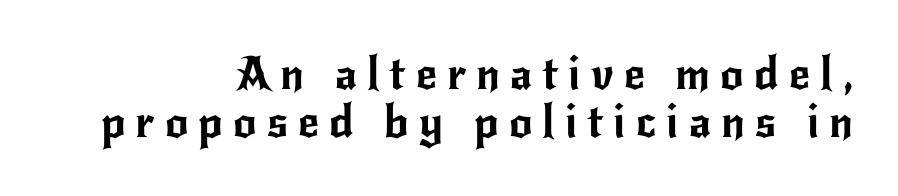
The image shows 46 px sans-serif type, upright; set right-aligned, tight line spacing (1.04x), unusually wide letter spacing (+0.22 em), not underlined; low stroke contrast and a small x-height.
